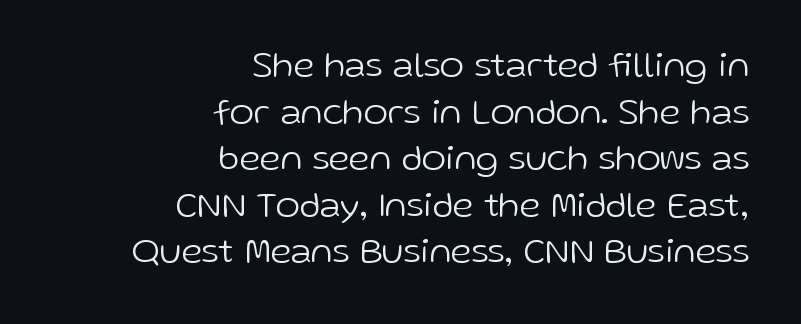
Do the characters align in a grid? No, the font is proportional. The typography opts for an upright posture over an oblique one. Classification — sans serif. Descenders are the only things crossing below the line. The font is comparable to plain body text, perhaps lighter. Typeset ragged left — the right edge is the straight one.
